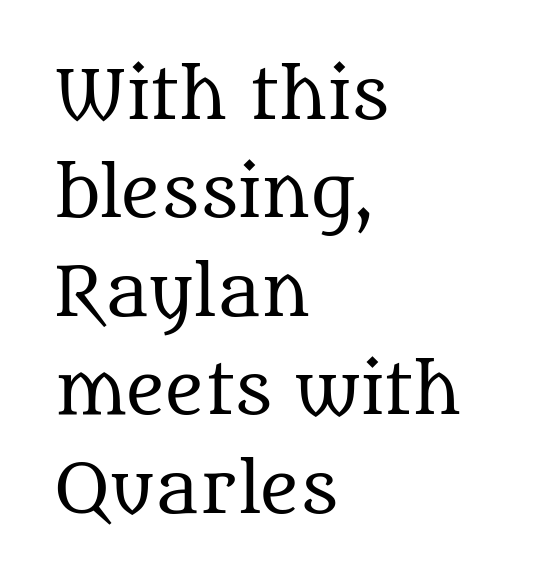
{"serif": "yes", "italic": "no", "bold": "no", "weight": "regular", "width": "normal", "stroke_contrast": "medium", "x_height": "large", "monospaced": "no", "underline": "no", "align": "left", "line_spacing": "normal", "line_spacing_ratio": 1.47, "letter_spacing": "normal", "letter_spacing_em": 0.0, "glyph_px": 67}
